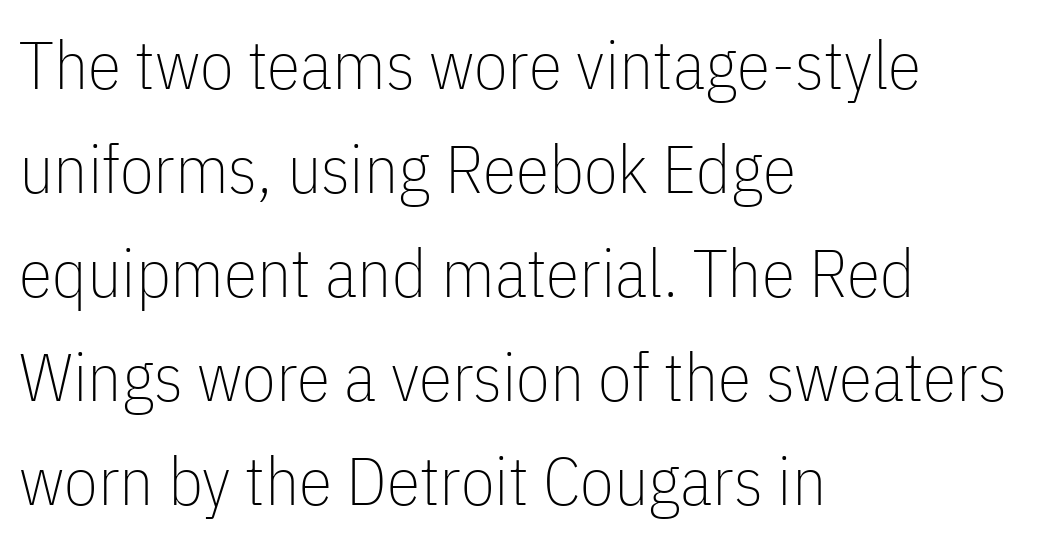
The image shows 68 px thin, condensed sans-serif type, upright; set left-aligned, normal line spacing (1.53x), normal letter spacing, not underlined; low stroke contrast and a medium x-height.
